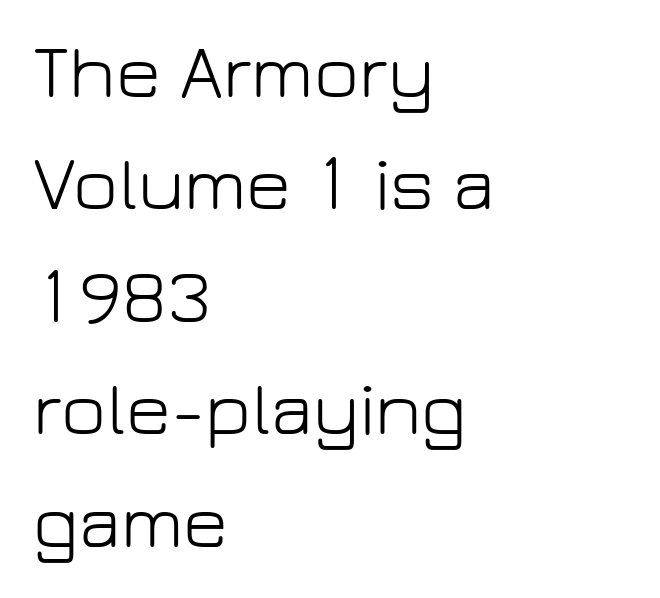
The glyphs in this specimen are sans serif. Is this a fixed-width face? No — the glyphs have proportional, varying widths. This sample keeps an unexceptional amount of space between lines. Does extra space separate the letters? No, they use regular spacing. The compositor pushed each line to the left boundary. Stems here are at most as thick as an everyday book face.
